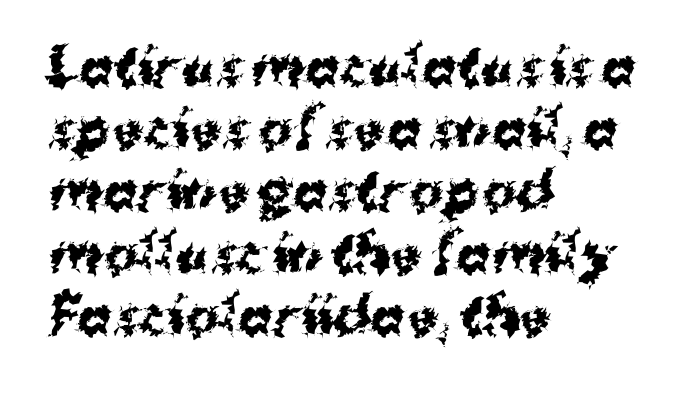
The rendering uses natural spacing where letterforms have individual widths. On the weight axis this lands at bold, roughly 700. Notice how the passage keeps a crisp vertical edge on the left only. Words float on clear page, feet unadorned.
